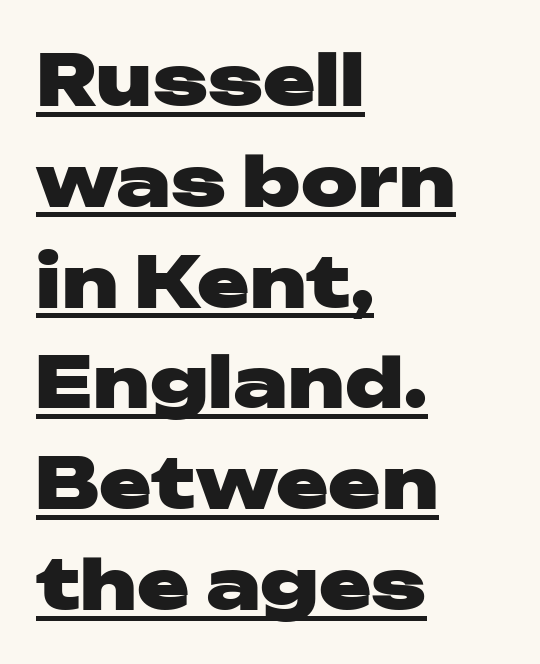
{"serif": "no", "italic": "no", "bold": "yes", "weight": "heavy", "width": "wide", "stroke_contrast": "low", "x_height": "medium", "monospaced": "no", "underline": "yes", "align": "left", "line_spacing": "normal", "line_spacing_ratio": 1.44, "letter_spacing": "normal", "letter_spacing_em": 0.0, "glyph_px": 70}
